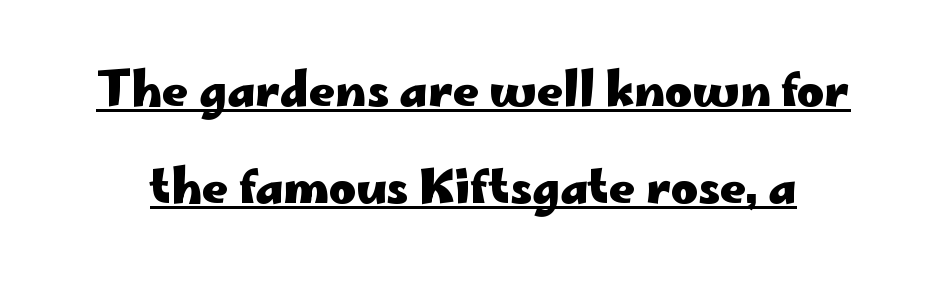
Q: Is the text bold? A: Yes.
Q: Is the text italic (slanted)? A: No, it is upright.
Q: Is the typeface a serif or a sans-serif typeface? A: Sans-serif.
Q: Is the text underlined? A: Yes.
Q: Is the spacing between letters normal or unusually wide? A: Normal.
Q: Is the spacing between lines tight, normal or loose? A: Loose.
Q: Width (condensed, normal, or wide)? A: Wide.
Q: Stroke contrast? A: Low.
Q: x-height? A: Small.
Q: Monospaced? A: No.
